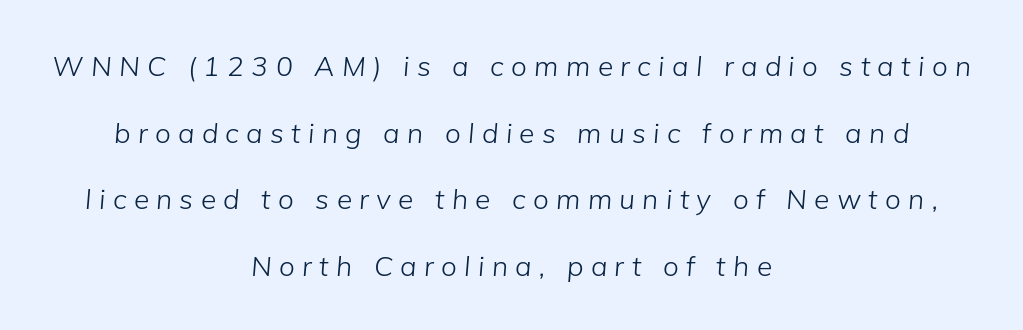
Q: Is the text bold? A: No.
Q: Is the text italic (slanted)? A: Yes, it leans right by about 5 degrees.
Q: Is the text underlined? A: No.
Q: How is the paragraph aligned? A: Centered.
Q: Is the spacing between letters normal or unusually wide? A: Unusually wide.
Q: Is the spacing between lines tight, normal or loose? A: Loose.
Q: Width (condensed, normal, or wide)? A: Normal.
Q: Stroke contrast? A: Low.
Q: x-height? A: Medium.
Q: Monospaced? A: No.
